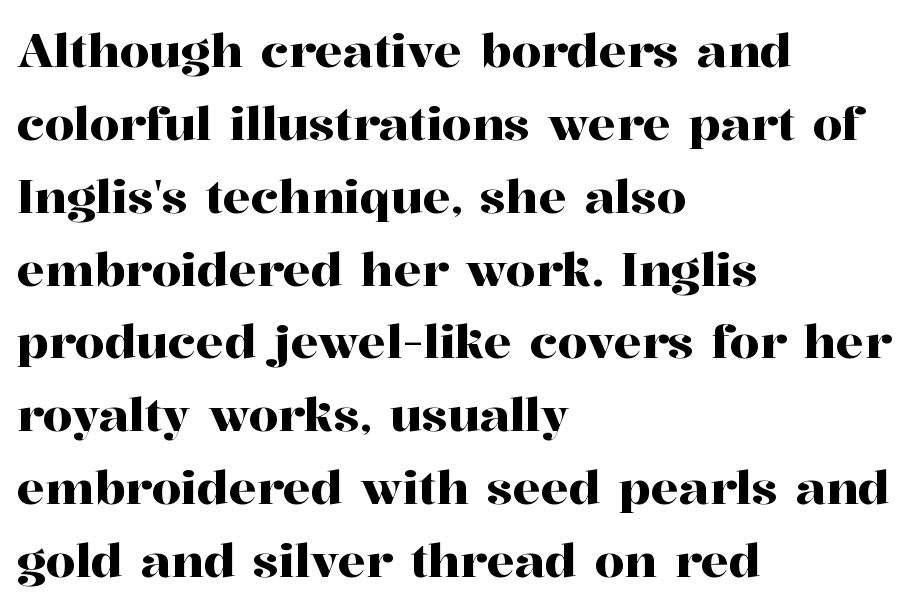
{"serif": "yes", "italic": "no", "width": "normal", "stroke_contrast": "high", "x_height": "medium", "monospaced": "no", "underline": "no", "align": "left", "line_spacing": "normal", "line_spacing_ratio": 1.55, "letter_spacing": "normal", "letter_spacing_em": 0.0, "glyph_px": 47}
